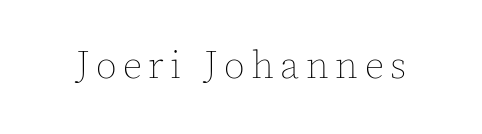
Clear beneath every line of the passage. Does the lettering tilt? It doesn't — this is upright. Vertical stems look standard width or narrower in stroke. Do the characters align in a grid? No, the font is proportional.
